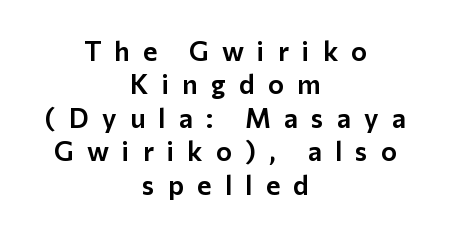
Q: Is the text italic (slanted)? A: No, it is upright.
Q: Is the text underlined? A: No.
Q: How is the paragraph aligned? A: Centered.
Q: Is the spacing between letters normal or unusually wide? A: Unusually wide.
